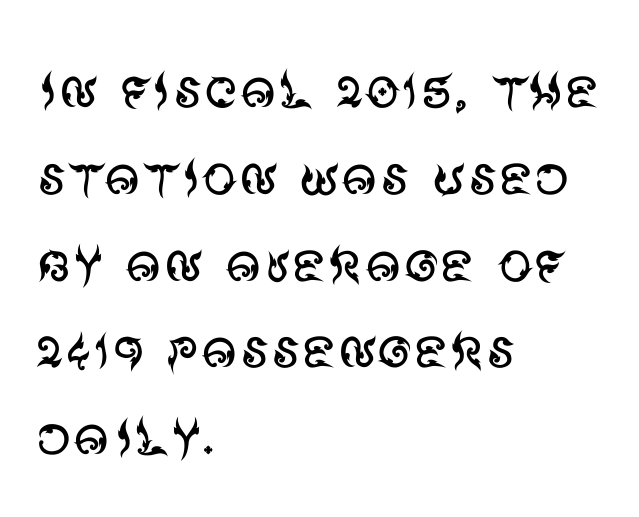
Q: Is the text bold? A: No.
Q: Is the text italic (slanted)? A: No, it is upright.
Q: Is the typeface a serif or a sans-serif typeface? A: Sans-serif.
Q: Is the text underlined? A: No.
Q: How is the paragraph aligned? A: Left-aligned.
Q: Is the spacing between letters normal or unusually wide? A: Normal.
Q: Width (condensed, normal, or wide)? A: Normal.
Q: Stroke contrast? A: Medium.
Q: x-height? A: Large.
Q: Monospaced? A: No.
